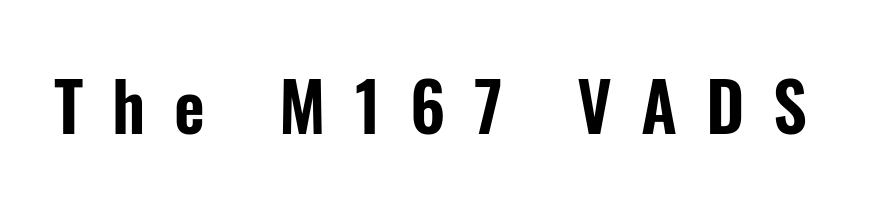
The string is rendered with underlining switched off. The face used here is proportionally spaced, like ordinary book or web type. The tracking reads as deliberately expanded to a designer's eye. Every stem runs plumb, perpendicular to the baseline. Classification — sans serif.
